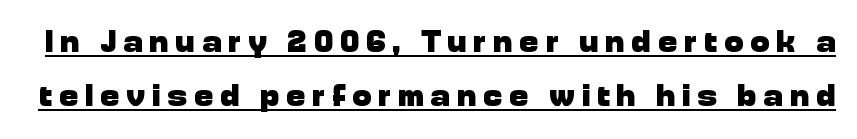
The face used here is proportionally spaced, like ordinary book or web type. Caption: lettering with a line underneath. Normally led — the rows are evenly, conventionally spaced. What kind of face is this? One without serifs — a sans. Every stem runs plumb, perpendicular to the baseline.
